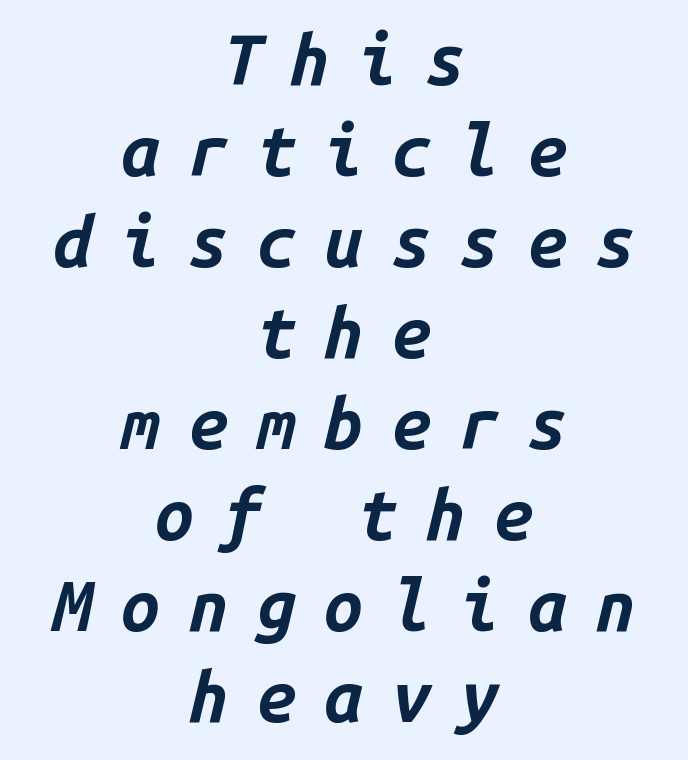
As a designer I'd log this as weight 700, bold. Does the lettering tilt? It does — this is italic. Layout note: lines centered. Reading down the column, the eye jumps a familiar distance to each next line. Do the characters align in a grid? Yes, the font is monospaced.
